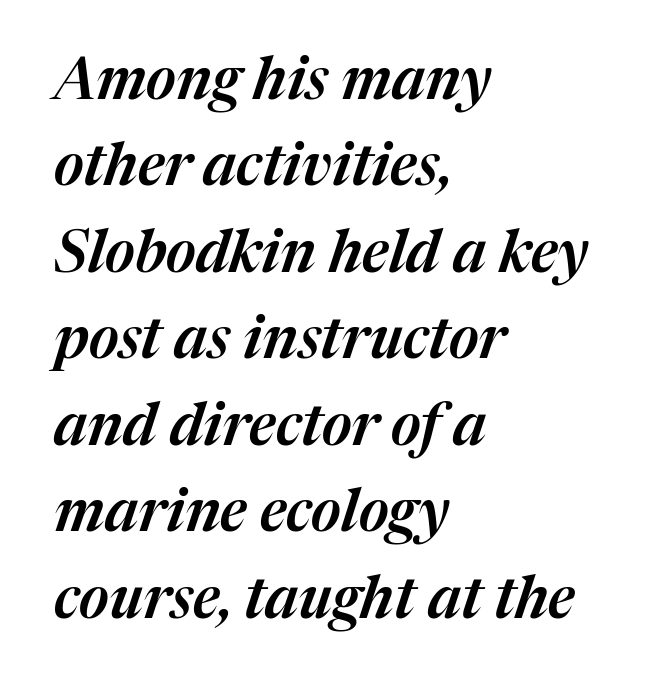
The letters advance in unequal steps, a hallmark of proportional type. This is oblique type, the kind used for emphasis or titles. Each word holds together tightly as a unit, with standard inter-letter gaps. A bare baseline throughout the passage. A student would call this left alignment; a typographer would say flush left, rag right. Is there much room between lines? A standard amount, neither cramped nor airy.
